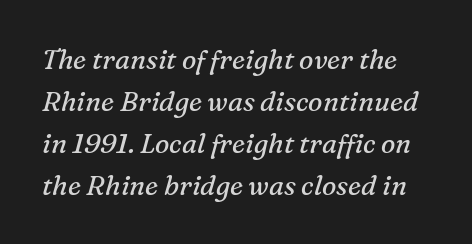
Rendered with sloped, italic letterforms. Any mark beneath the type? The region is blank. Vertical spacing — default. Words appear dense and cohesive because spacing is normal. Weight: not bold — regular or lighter.
